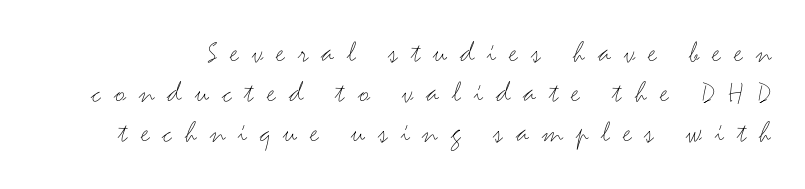
The area under the type is left untouched. Regarding leading, the lines here are spaced in the standard way. Unlike a traditional serif, this face leaves its strokes unadorned. Stems here are at most as thick as an everyday book face. Note the varied advance widths — an 'i' is clearly narrower than an 'm'.
